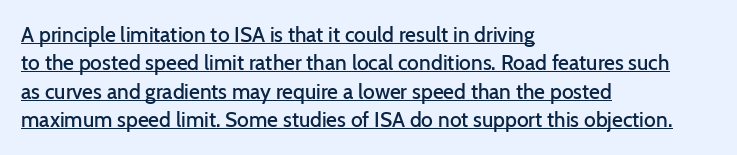
This rendering leaves character spacing at its baseline value. The letters are semibold — heavier than regular but short of a full bold. Check the space under the baseline: a stroke is drawn there. This sample keeps an unexceptional amount of space between lines. Tall strokes in this sample are plumb rather than angled.
